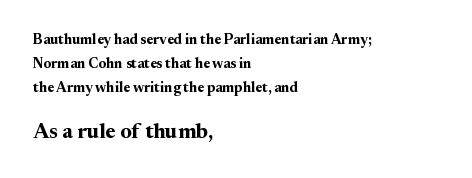
Plain, unruled lines of type. Spacing between characters is what you'd get straight out of the box. Horizontal alignment here is leftward, the default for most running prose. The block sitting lower on the canvas is the one with enlarged characters. The specimen reads as upright at a glance. Students, this is bold: see how much ink each stroke carries.
